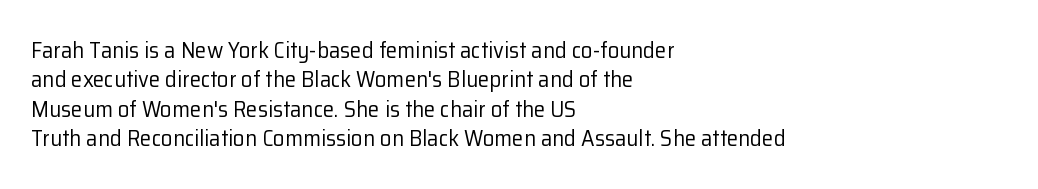
It's the straight-up-and-down kind of type. The face used here is rendered with its standard letterfit. The setting favours the left margin, as ordinary paragraphs usually do. This is not heavy type; no bold has been used. Interline gaps are of average width in this sample.
